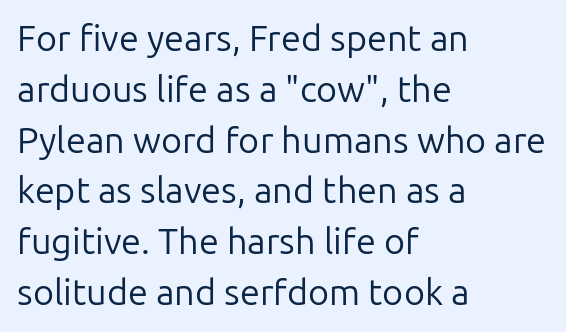
Q: Is the text bold? A: No.
Q: Is the text italic (slanted)? A: No, it is upright.
Q: Is the typeface a serif or a sans-serif typeface? A: Sans-serif.
Q: Is the text underlined? A: No.
Q: How is the paragraph aligned? A: Left-aligned.
Q: Is the spacing between letters normal or unusually wide? A: Normal.
Q: Is the spacing between lines tight, normal or loose? A: Normal.
Q: Width (condensed, normal, or wide)? A: Normal.
Q: Stroke contrast? A: Low.
Q: x-height? A: Medium.
Q: Monospaced? A: No.
